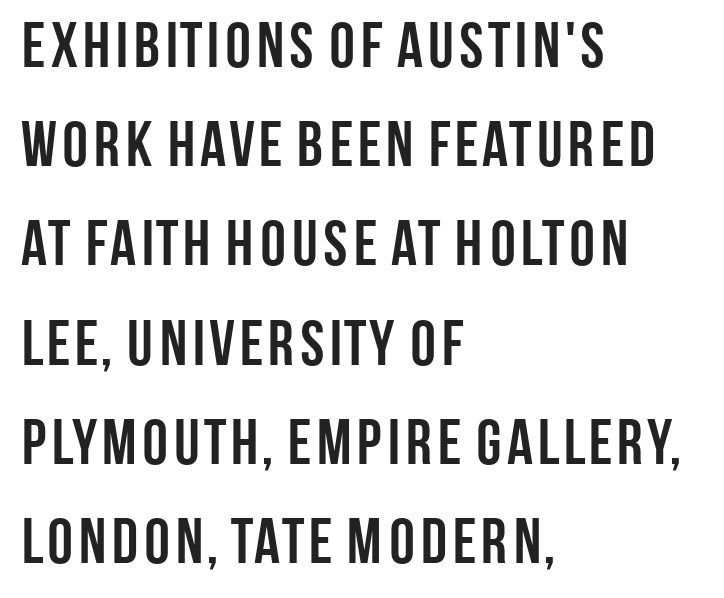
Look at the bottom of the vertical strokes: they stop flat, with no serifs. This sample is left-justified, so line endings fall wherever the words run out. These lines were composed using upright roman letters. The gaps between neighbouring characters are ordinary and unremarkable. Unmarked baselines from the first word to the last.
